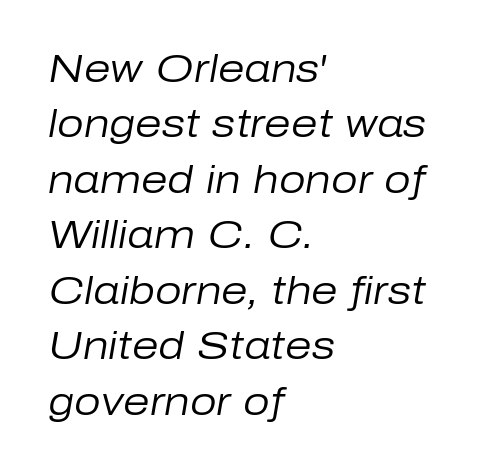
The image shows 38 px regular-weight type, italic (leaning right); set left-aligned, normal line spacing (1.46x), normal letter spacing, not underlined; low stroke contrast and a medium x-height.
